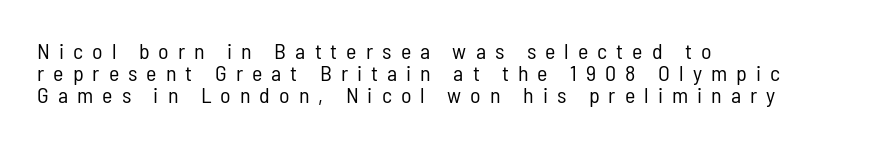
Q: Is the text bold? A: No.
Q: Is the text italic (slanted)? A: No, it is upright.
Q: Is the text underlined? A: No.
Q: How is the paragraph aligned? A: Left-aligned.
Q: Is the spacing between letters normal or unusually wide? A: Unusually wide.
Q: Is the spacing between lines tight, normal or loose? A: Tight.
